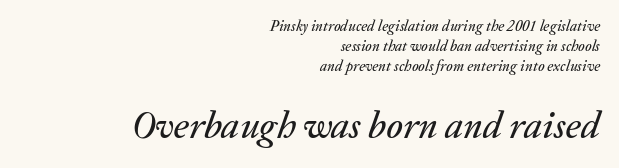
The image shows 38 px text type, italic (leaning right); set right-aligned, normal line spacing (1.33x), normal letter spacing, not underlined; the second (bottom) block is 2.53x larger; medium stroke contrast and a medium x-height.
